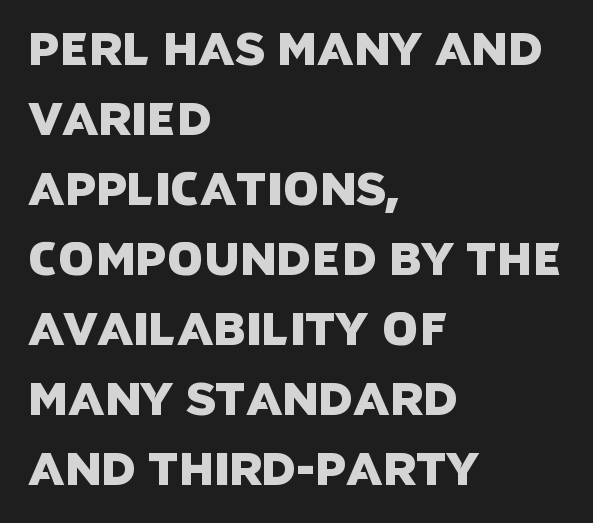
Compared with a centered layout, this one pins lines to the left instead. Does the type have serifs? No, each stem ends abruptly. Honestly, there is no underline to notice here at all. The rendering uses a moderate line-height, typical for paragraphs. Varying glyph widths throughout — classic text-font behaviour.
